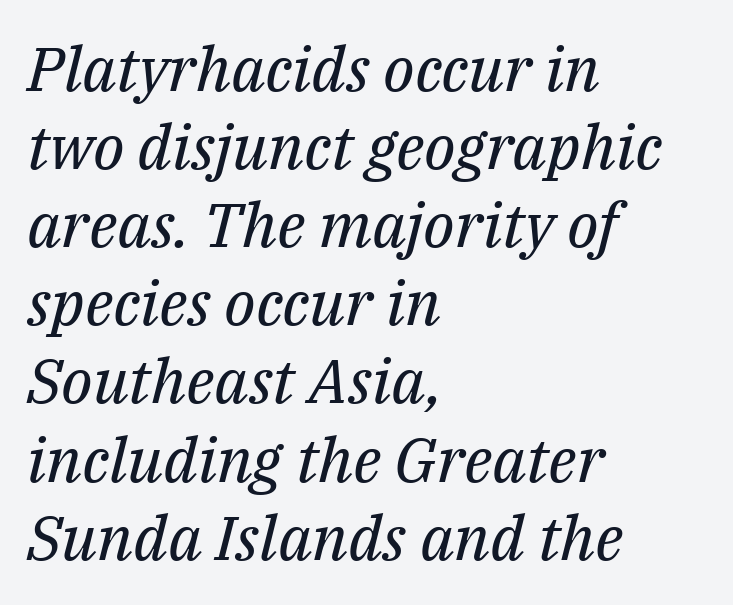
The image shows 62 px regular-weight serif type, italic (leaning right); set left-aligned, normal line spacing (1.26x), normal letter spacing, not underlined; medium stroke contrast and a medium x-height.
